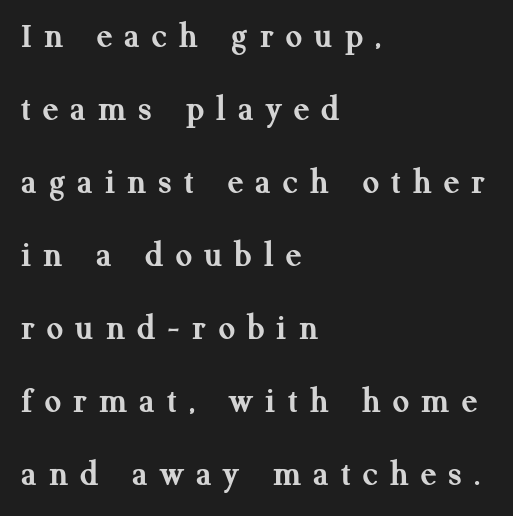
The image shows 36 px semibold serif type, upright; set left-aligned, loose line spacing (2.03x), unusually wide letter spacing (+0.34 em), not underlined; medium stroke contrast and a medium x-height.
